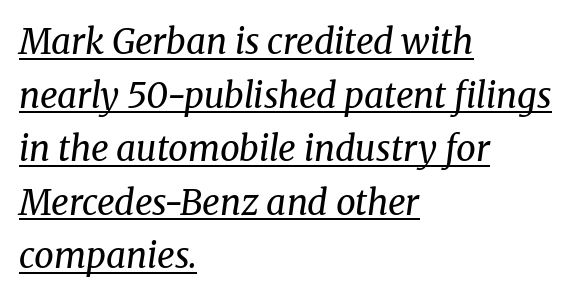
Compared with typical paragraphs, the rows here are spaced about the same. Think standard paragraph weight, or any step lighter than that. Line beginnings align vertically; line endings do not. Proportional: the letters do not fall into vertical columns.
